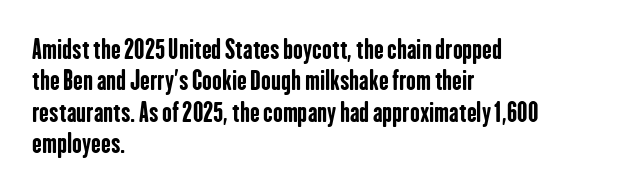
Posture: straight, roman, zero tilt. A student would call this left alignment; a typographer would say flush left, rag right. Rule under the text: the space is simply empty. Between one letter and the next there's only the usual sliver of space. Plenty of ink on the page — the face is bold.
